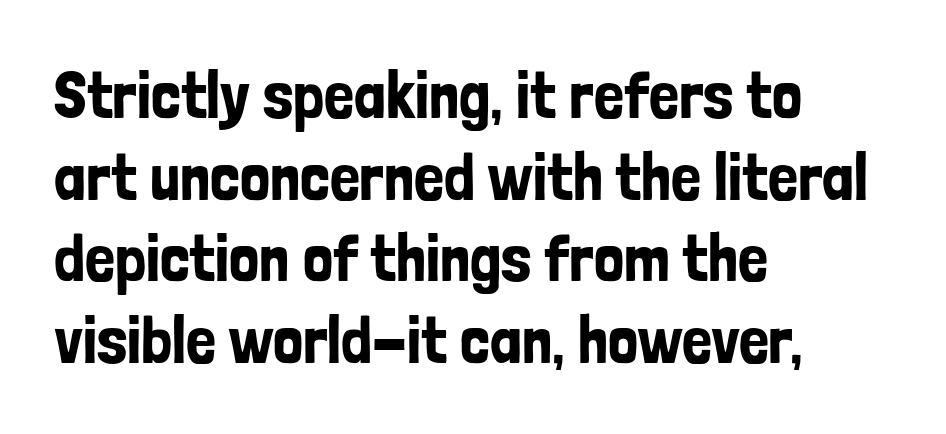
Q: Is the text italic (slanted)? A: No, it is upright.
Q: Is the typeface a serif or a sans-serif typeface? A: Sans-serif.
Q: Is the text underlined? A: No.
Q: How is the paragraph aligned? A: Left-aligned.
Q: Is the spacing between letters normal or unusually wide? A: Normal.
Q: Width (condensed, normal, or wide)? A: Condensed.
Q: Stroke contrast? A: Low.
Q: x-height? A: Medium.
Q: Monospaced? A: No.
